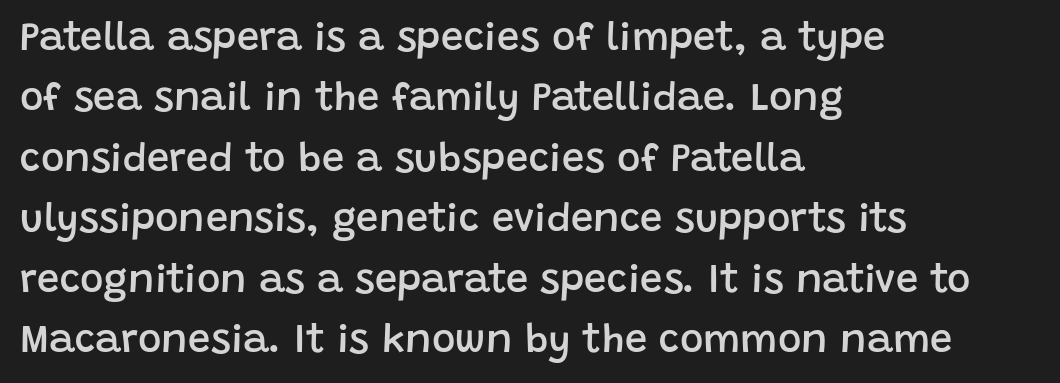
The passage is arranged the way most books set body copy — flush left. Each word holds together tightly as a unit, with standard inter-letter gaps. Ascenders rise straight up at ninety degrees. The zone under the glyphs is completely vacant. Is this a sans? Yes — the strokes have no serifs. Set as a demibold, roughly 600 on the weight scale.
